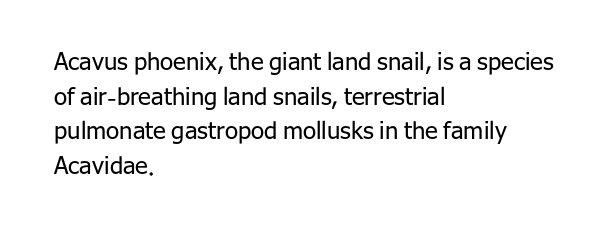
{"italic": "no", "bold": "no", "underline": "no", "align": "left", "line_spacing": "normal", "line_spacing_ratio": 1.44, "letter_spacing": "normal", "letter_spacing_em": 0.0, "glyph_px": 24}
